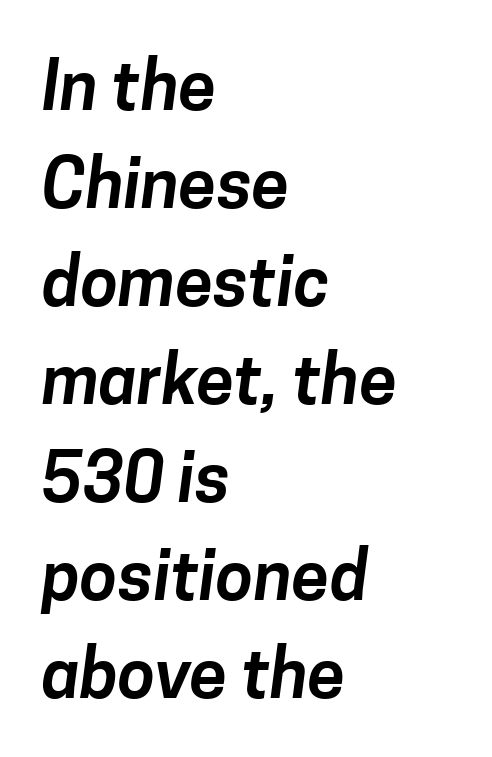
{"serif": "no", "width": "normal", "stroke_contrast": "low", "x_height": "medium", "monospaced": "no", "underline": "no", "align": "left", "line_spacing": "normal", "line_spacing_ratio": 1.44, "letter_spacing": "normal", "letter_spacing_em": 0.0, "glyph_px": 68}
